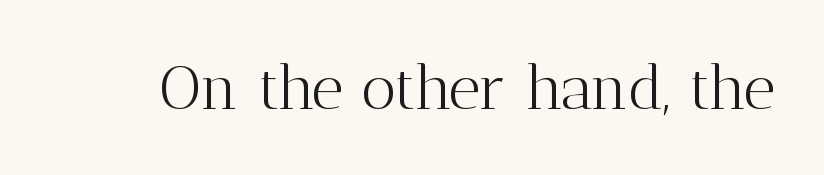
{"serif": "yes", "italic": "no", "bold": "no", "weight": "light", "width": "normal", "stroke_contrast": "medium", "x_height": "medium", "monospaced": "no", "underline": "no", "letter_spacing": "normal", "letter_spacing_em": 0.0, "glyph_px": 62}
